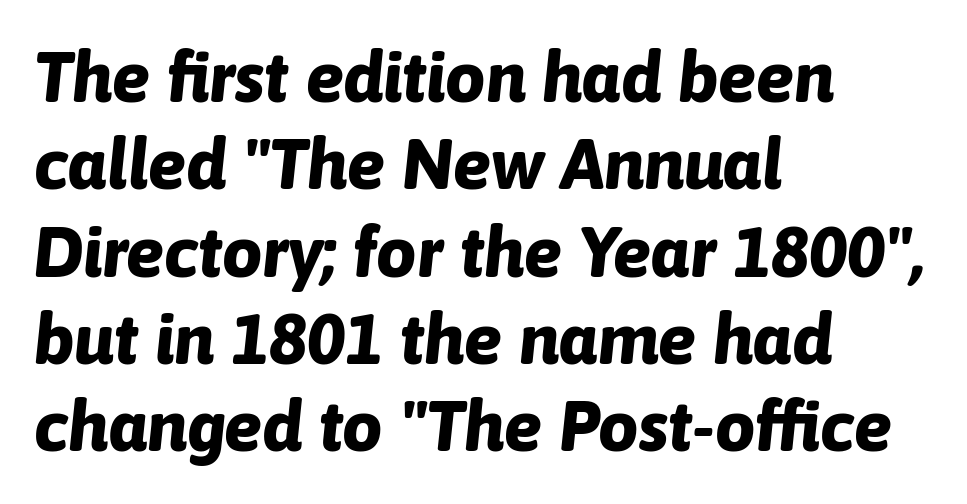
Lines of text with bare space underneath. Heavy-handed strokes throughout: this text is bold. Leftover space on each line is placed entirely after the last word. The passage shown is typed in a proportional face where columns would drift.
